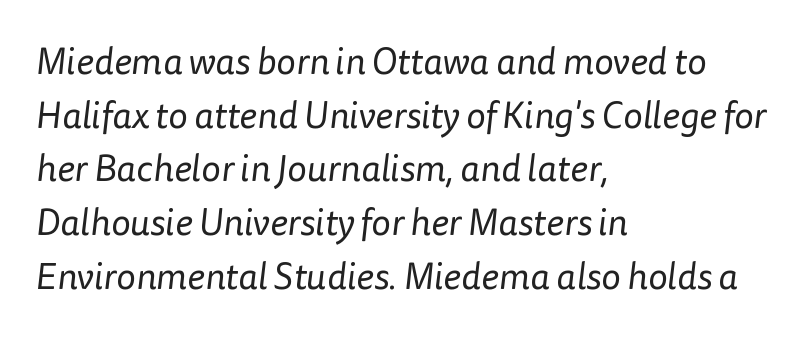
Q: Is the text bold? A: No.
Q: Is the typeface a serif or a sans-serif typeface? A: Sans-serif.
Q: Is the text underlined? A: No.
Q: How is the paragraph aligned? A: Left-aligned.
Q: Is the spacing between letters normal or unusually wide? A: Normal.
Q: Is the spacing between lines tight, normal or loose? A: Normal.
Q: Width (condensed, normal, or wide)? A: Normal.
Q: Stroke contrast? A: Low.
Q: x-height? A: Medium.
Q: Monospaced? A: No.
